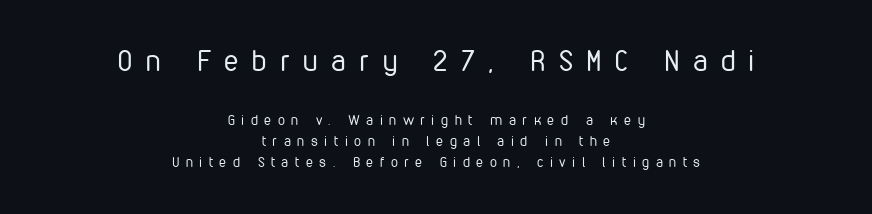
Here the designer chose a conventional face with non-uniform glyph widths. Reading top to bottom, the characters get smaller at the block break. The space directly below the letters is spotless. Casual observation: everything's sitting right in the middle. Is there any slant? The stems are plumb. The strokes are not fattened; the text isn't bold.
